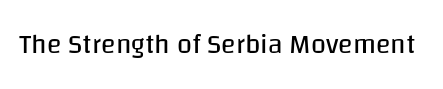
The image shows 27 px text type, upright; set normal letter spacing, not underlined.
